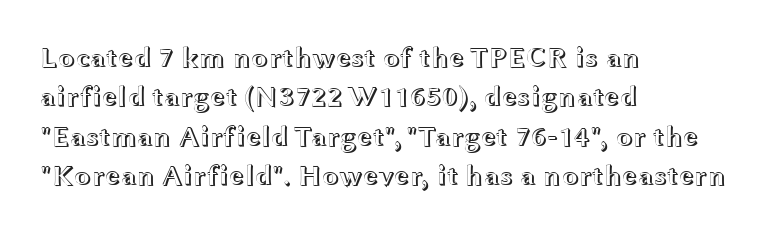
The image shows 28 px wide type, upright; set left-aligned, normal line spacing (1.41x), normal letter spacing, not underlined; a medium x-height.
